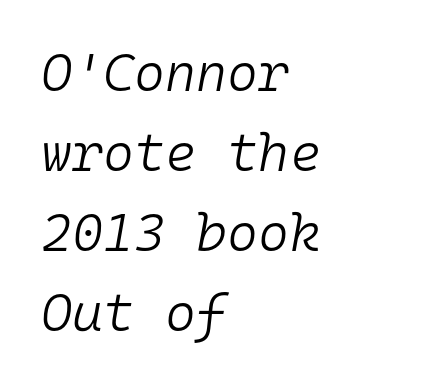
Q: Is the text bold? A: No.
Q: Is the text italic (slanted)? A: Yes, it leans right by about 10 degrees.
Q: Is the text underlined? A: No.
Q: How is the paragraph aligned? A: Left-aligned.
Q: Is the spacing between letters normal or unusually wide? A: Normal.
Q: Is the spacing between lines tight, normal or loose? A: Normal.
Q: Width (condensed, normal, or wide)? A: Normal.
Q: Stroke contrast? A: Low.
Q: x-height? A: Medium.
Q: Monospaced? A: Yes.
